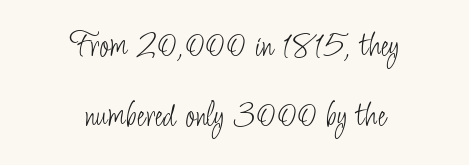
Q: Is the text bold? A: No.
Q: Is the text italic (slanted)? A: Yes.
Q: Is the typeface a serif or a sans-serif typeface? A: Sans-serif.
Q: Is the text underlined? A: No.
Q: How is the paragraph aligned? A: Centered.
Q: Is the spacing between letters normal or unusually wide? A: Normal.
Q: Width (condensed, normal, or wide)? A: Condensed.
Q: Stroke contrast? A: Low.
Q: x-height? A: Small.
Q: Monospaced? A: No.
